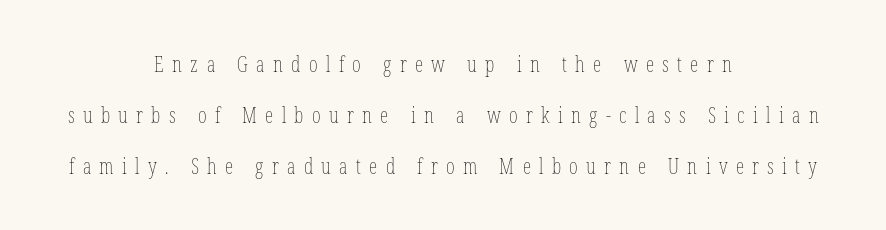
Q: Is the text bold? A: No.
Q: Is the text italic (slanted)? A: No, it is upright.
Q: Is the text underlined? A: No.
Q: How is the paragraph aligned? A: Centered.
Q: Is the spacing between letters normal or unusually wide? A: Unusually wide.
Q: Is the spacing between lines tight, normal or loose? A: Loose.
